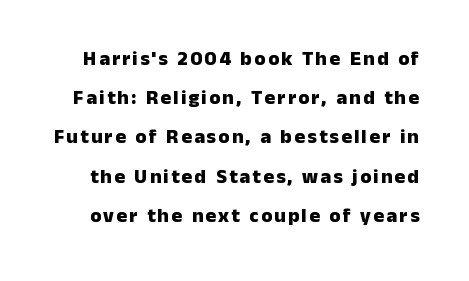
Stroke thickness is high; the sample reads as a true bold. The rendering uses a large line-height, opening up the rows. Tall strokes in this sample are plumb rather than angled. Honestly, there is no underline to notice here at all.
